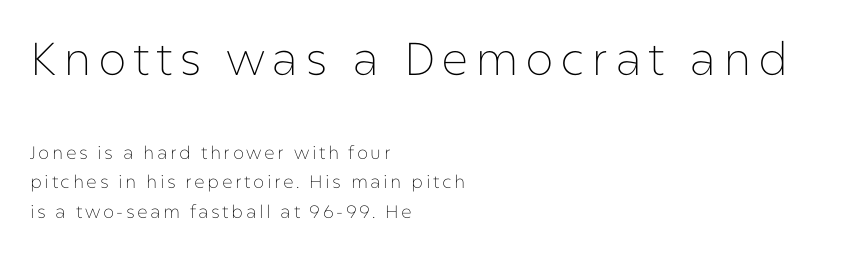
Summary of vertical rhythm: regular, with standard interline spacing. Designer's note — italics off, roman on. Vertical stems look standard width or narrower in stroke. The type family on display is of the sans-serif kind. Horizontally, the lines are justified to the leading edge only.
